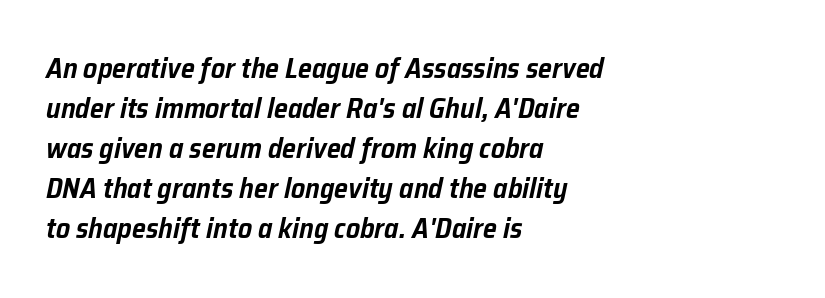
These lines stack with their left ends in a neat column. Underlining? Definitely not there. Does extra space separate the letters? No, they use regular spacing. The rendering applies a slant to the glyphs.
